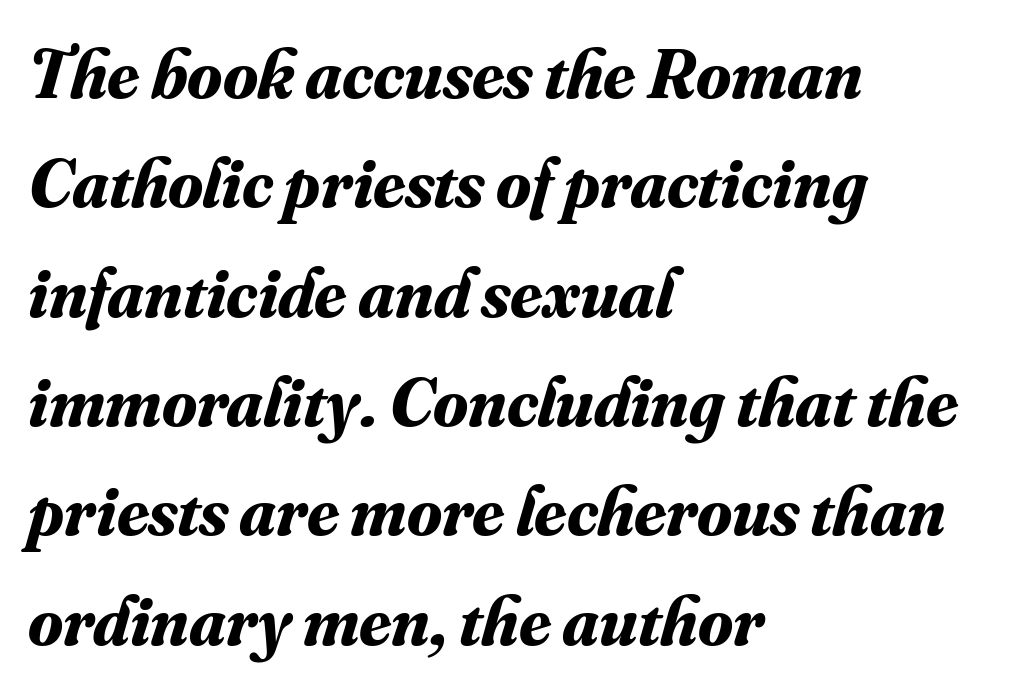
{"serif": "yes", "italic": "yes", "lean": "right", "slant_degrees": 16, "bold": "yes", "weight": "bold", "width": "normal", "stroke_contrast": "medium", "x_height": "small", "monospaced": "no", "underline": "no", "align": "left", "line_spacing": "normal", "line_spacing_ratio": 1.54, "letter_spacing": "normal", "letter_spacing_em": 0.0, "glyph_px": 71}
